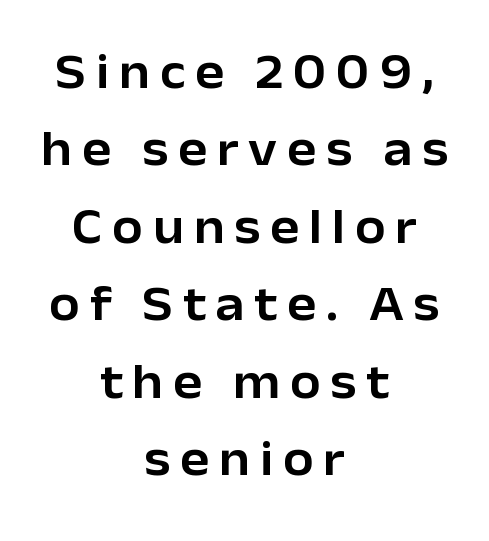
The image shows 49 px sans-serif type, upright; set centered, normal line spacing (1.58x), unusually wide letter spacing (+0.2 em), not underlined; low stroke contrast and a medium x-height.
